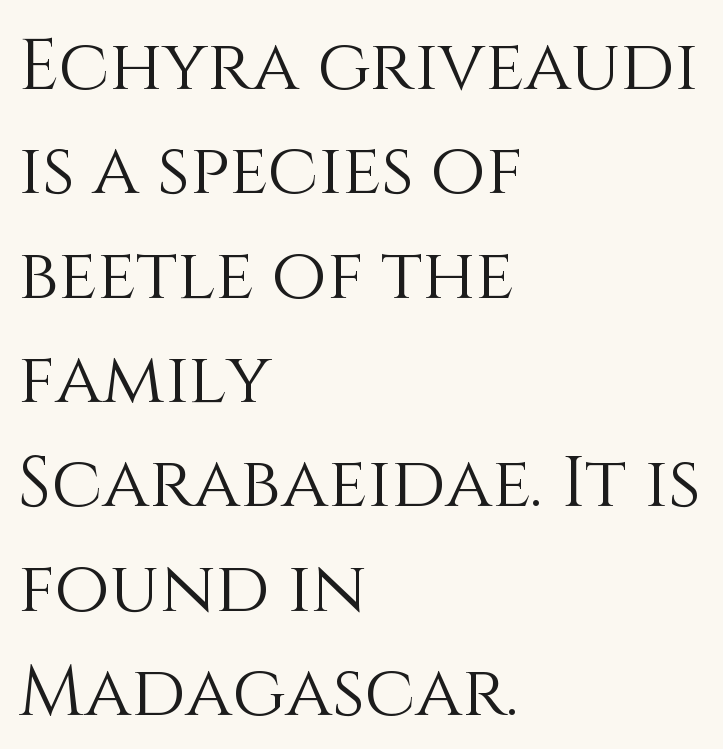
Only glyphs here, with clear space below each row. Stroke thickness stays within the range of a standard reading face or lighter. Glyph-to-glyph distance matches everyday printed text. This sample keeps an unexceptional amount of space between lines.
